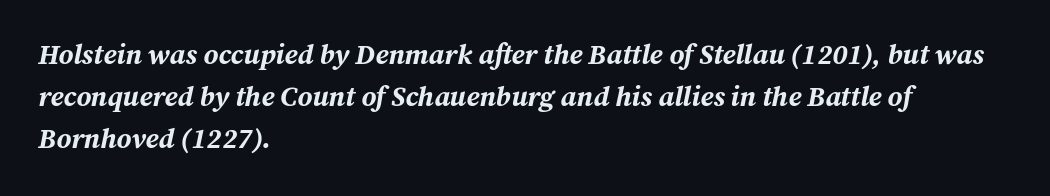
Q: Is the text bold? A: Yes.
Q: Is the text italic (slanted)? A: Yes, it leans right by about 12 degrees.
Q: Is the text underlined? A: No.
Q: How is the paragraph aligned? A: Left-aligned.
Q: Is the spacing between letters normal or unusually wide? A: Normal.
Q: Is the spacing between lines tight, normal or loose? A: Normal.
Q: Width (condensed, normal, or wide)? A: Normal.
Q: Stroke contrast? A: Medium.
Q: x-height? A: Medium.
Q: Monospaced? A: No.
